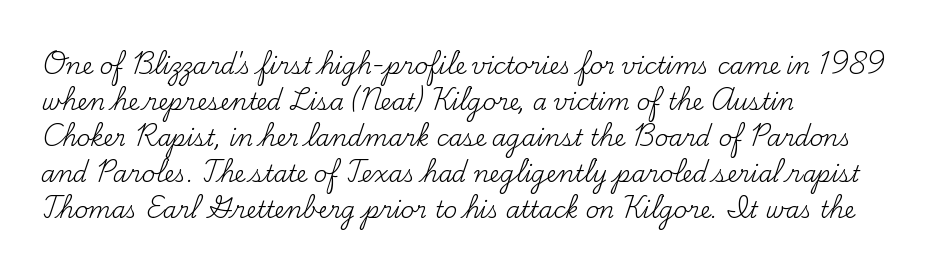
The image shows 23 px text type; set left-aligned, normal line spacing (1.57x), normal letter spacing, not underlined.
